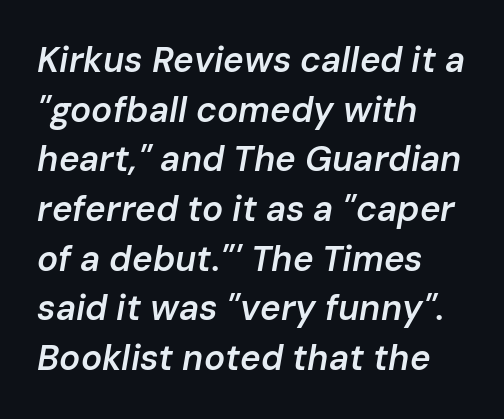
Q: Is the text bold? A: Semi-bold.
Q: Is the text italic (slanted)? A: Yes, it leans right by about 10 degrees.
Q: Is the text underlined? A: No.
Q: How is the paragraph aligned? A: Left-aligned.
Q: Is the spacing between letters normal or unusually wide? A: Normal.
Q: Is the spacing between lines tight, normal or loose? A: Normal.
Q: Width (condensed, normal, or wide)? A: Normal.
Q: Stroke contrast? A: Low.
Q: x-height? A: Medium.
Q: Monospaced? A: No.
